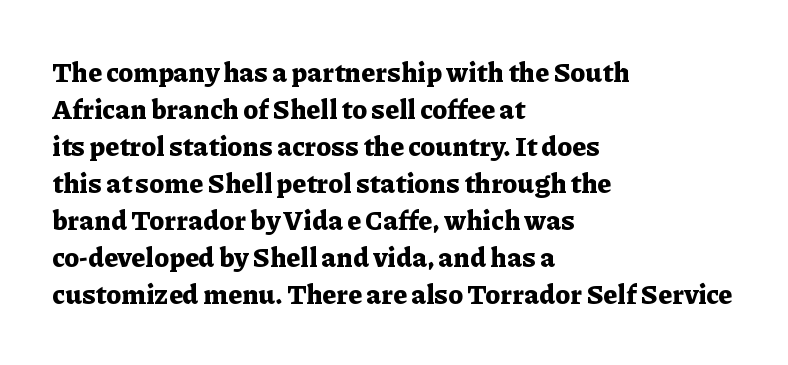
Q: Is the text bold? A: Yes.
Q: Is the text italic (slanted)? A: No, it is upright.
Q: Is the text underlined? A: No.
Q: How is the paragraph aligned? A: Left-aligned.
Q: Is the spacing between letters normal or unusually wide? A: Normal.
Q: Is the spacing between lines tight, normal or loose? A: Normal.
